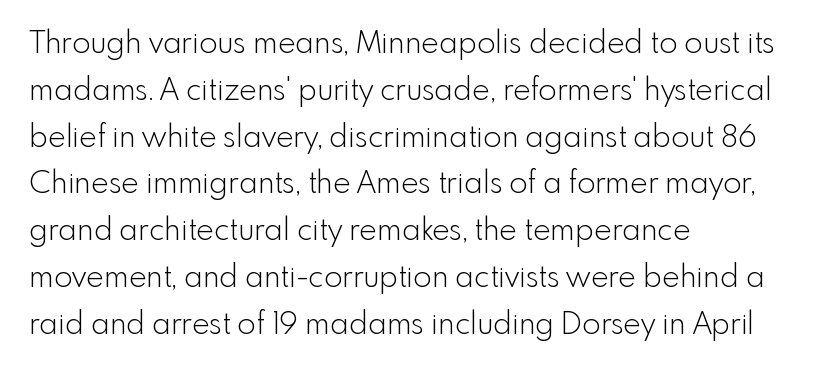
Q: Is the text bold? A: No.
Q: Is the text italic (slanted)? A: No, it is upright.
Q: Is the typeface a serif or a sans-serif typeface? A: Sans-serif.
Q: Is the text underlined? A: No.
Q: How is the paragraph aligned? A: Left-aligned.
Q: Is the spacing between letters normal or unusually wide? A: Normal.
Q: Is the spacing between lines tight, normal or loose? A: Normal.
Q: Width (condensed, normal, or wide)? A: Normal.
Q: x-height? A: Small.
Q: Monospaced? A: No.
